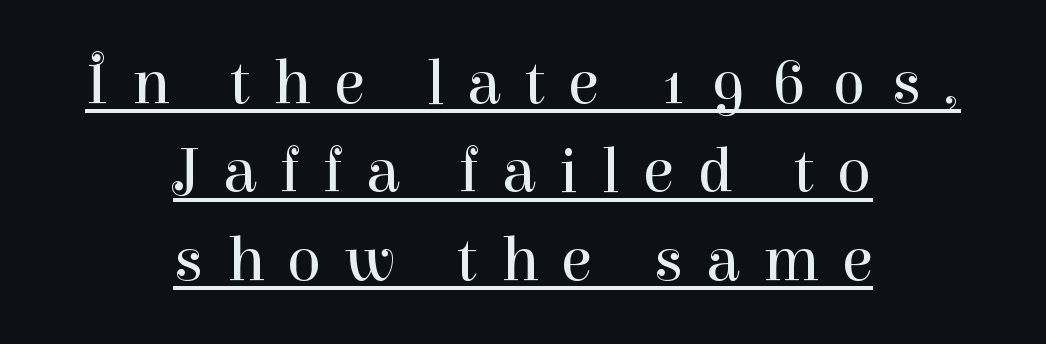
Q: Is the text bold? A: No.
Q: Is the text italic (slanted)? A: No, it is upright.
Q: Is the typeface a serif or a sans-serif typeface? A: Serif.
Q: Is the text underlined? A: Yes.
Q: How is the paragraph aligned? A: Centered.
Q: Is the spacing between letters normal or unusually wide? A: Unusually wide.
Q: Is the spacing between lines tight, normal or loose? A: Normal.
Q: Width (condensed, normal, or wide)? A: Normal.
Q: Stroke contrast? A: High.
Q: x-height? A: Medium.
Q: Monospaced? A: No.
